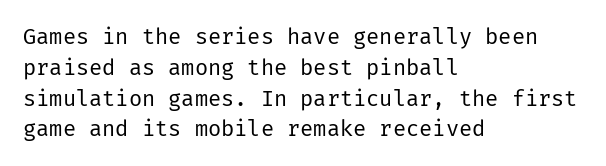
{"italic": "no", "bold": "no", "underline": "no", "align": "left", "line_spacing": "normal", "line_spacing_ratio": 1.4, "letter_spacing": "normal", "letter_spacing_em": 0.0, "glyph_px": 22}
